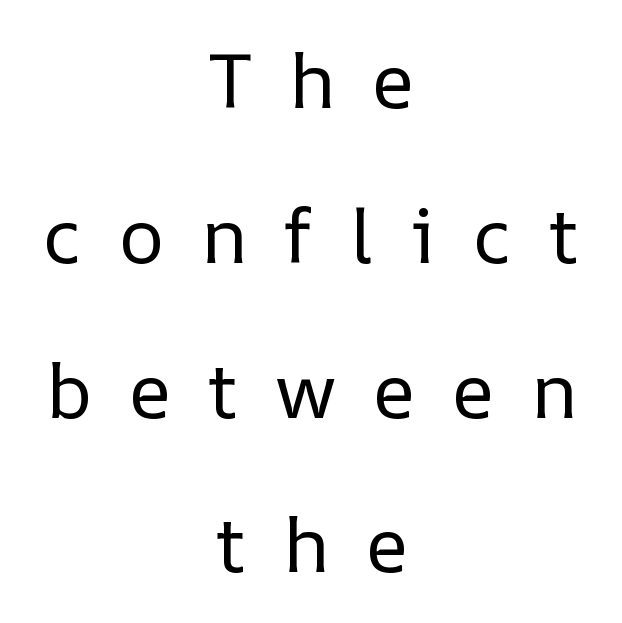
{"italic": "no", "bold": "no", "weight": "regular", "width": "normal", "stroke_contrast": "low", "x_height": "medium", "monospaced": "no", "underline": "no", "align": "center", "line_spacing": "loose", "line_spacing_ratio": 2.01, "letter_spacing": "wide", "letter_spacing_em": 0.48, "glyph_px": 77}
